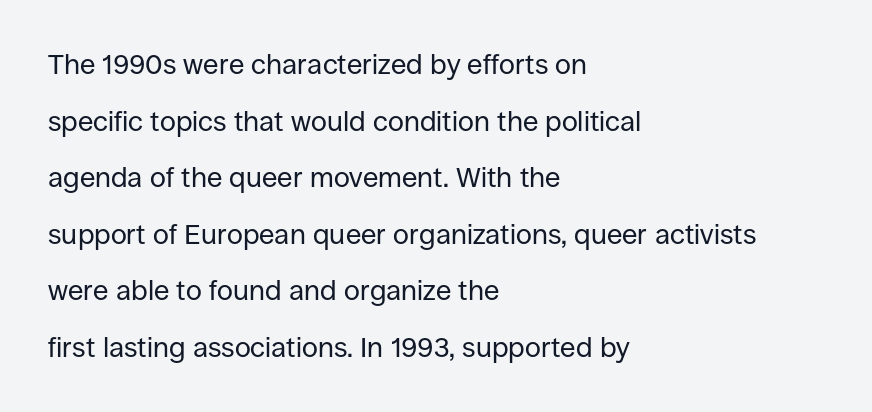
Heft: none added — not bold. Default kerning and tracking; the words read as compact shapes. The gap between lines stays unmarked. The space between consecutive lines is lavish.
